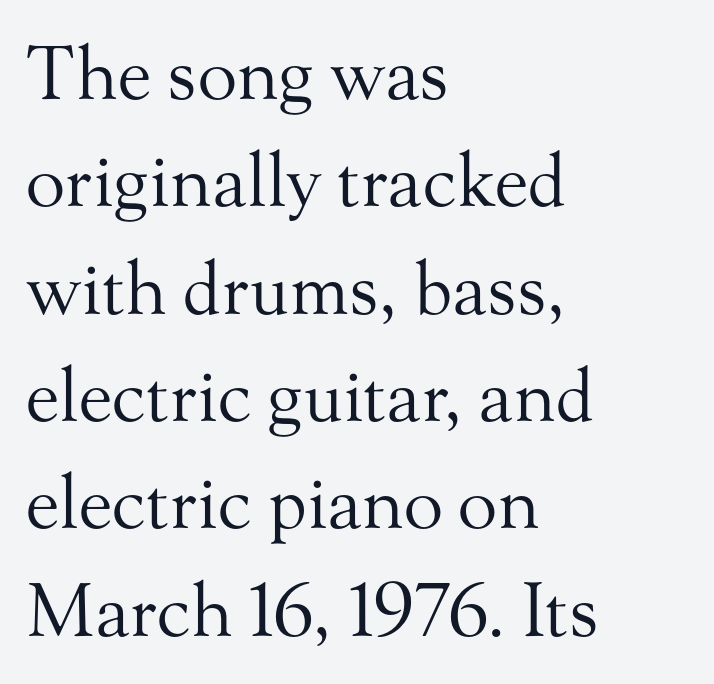
The image shows 73 px regular-weight serif type, upright; set left-aligned, normal line spacing (1.47x), normal letter spacing, not underlined; medium stroke contrast and a small x-height.
